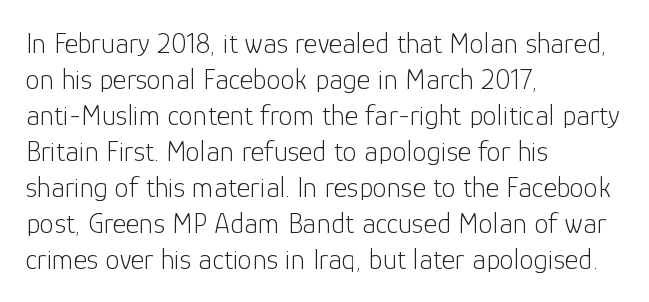
{"serif": "no", "italic": "no", "bold": "no", "weight": "light", "width": "normal", "stroke_contrast": "low", "x_height": "medium", "monospaced": "no", "underline": "no", "align": "left", "line_spacing_ratio": 1.24, "letter_spacing": "normal", "letter_spacing_em": 0.0, "glyph_px": 29}
